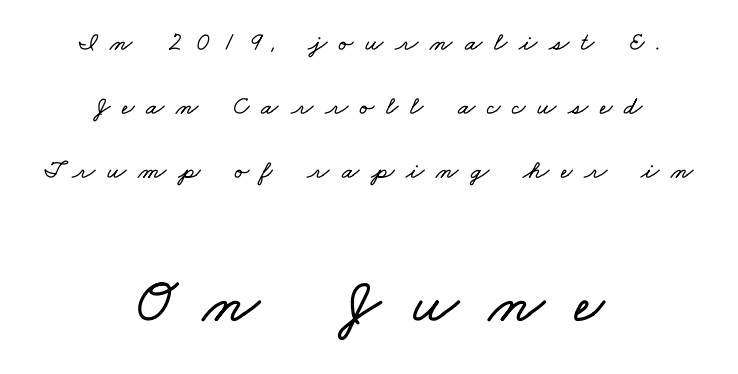
The image shows 65 px wide type; set centered, loose line spacing (2.46x), unusually wide letter spacing (+0.46 em), not underlined; the second (bottom) block is 2.5x larger; low stroke contrast and a small x-height.
